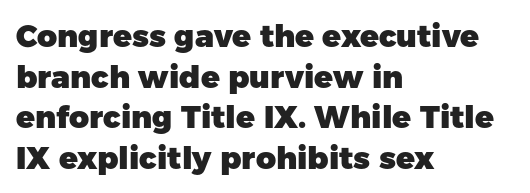
The image shows 31 px heavy sans-serif type, upright; set left-aligned, normal line spacing (1.31x), normal letter spacing, not underlined; low stroke contrast and a medium x-height.
